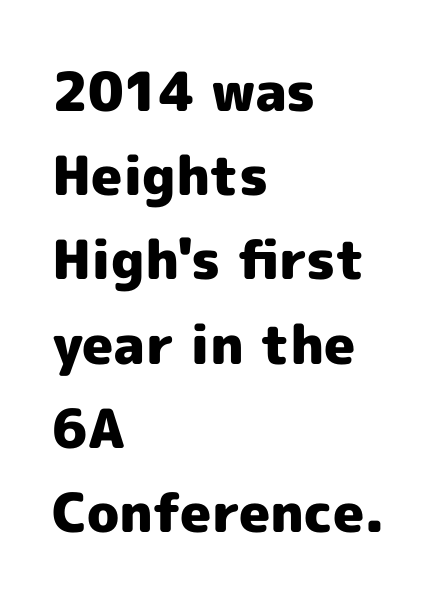
The image shows 54 px heavy sans-serif type, upright; set left-aligned, normal line spacing (1.56x), normal letter spacing, not underlined; a medium x-height.
